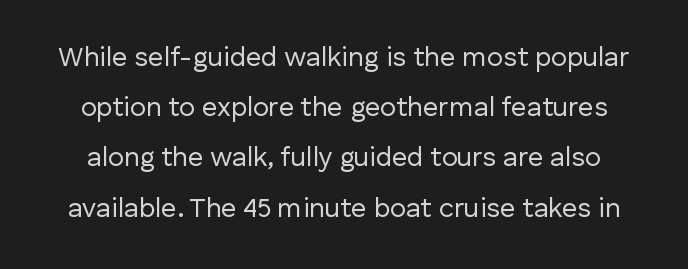
Bold? No — there's no thickening of the strokes. Italic? Not at all — the glyphs are vertical. Observe the ordinary spacing: letters are neighbours, not strangers. Has an underline been added? It has not.
